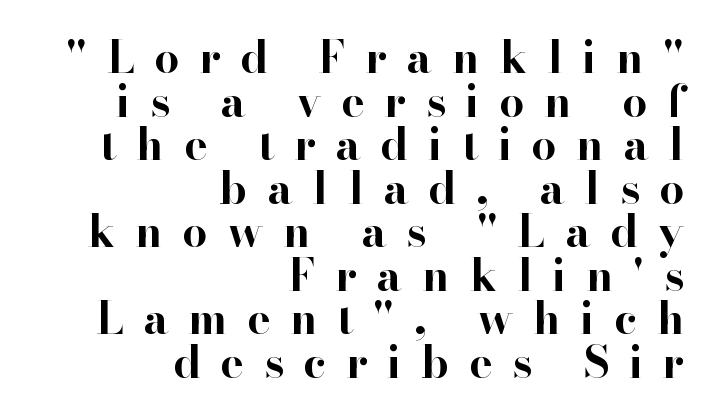
Typographically, this falls in the serif category. Chunky letters — that's bold for sure. You could not count columns in this text — the font is proportionally spaced. Vertically, the passage feels compressed, each row crowding the next.
